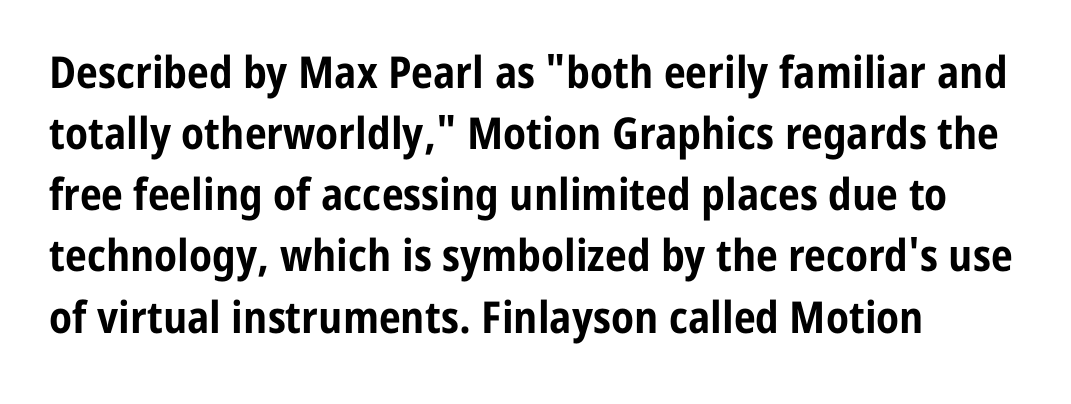
The image shows 44 px bold, condensed sans-serif type, upright; set left-aligned, normal line spacing (1.39x), normal letter spacing, not underlined; low stroke contrast and a medium x-height.
